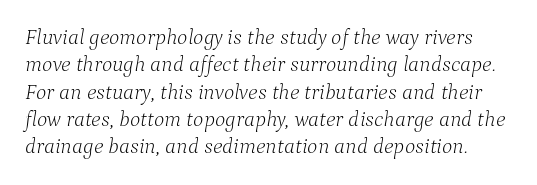
Q: Is the text bold? A: No.
Q: Is the text italic (slanted)? A: Yes, it leans right by about 9 degrees.
Q: Is the text underlined? A: No.
Q: Is the spacing between letters normal or unusually wide? A: Normal.
